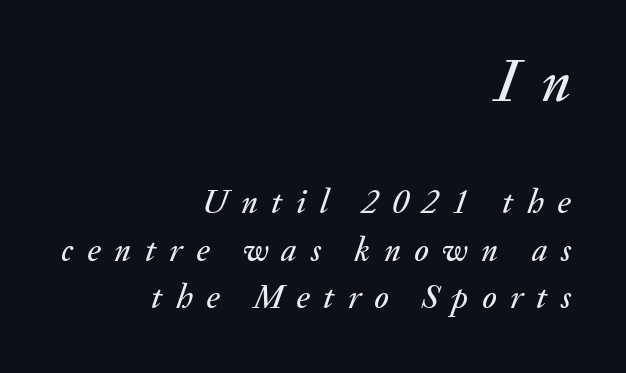
The image shows 60 px text type, italic (leaning right); set right-aligned, normal line spacing (1.4x), unusually wide letter spacing (+0.4 em), not underlined; the first (top) block is 1.76x larger; medium stroke contrast and a small x-height.
